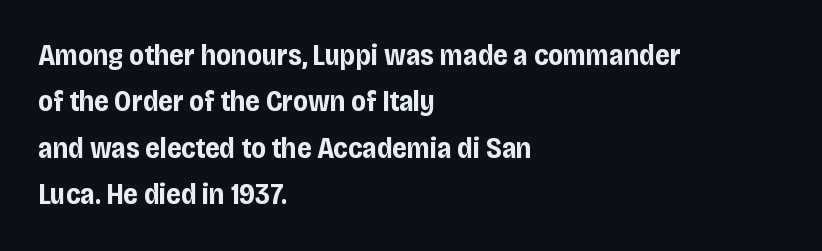
{"serif": "no", "italic": "no", "bold": "yes", "weight": "bold", "width": "condensed", "stroke_contrast": "low", "x_height": "large", "monospaced": "no", "underline": "no", "align": "left", "line_spacing": "normal", "line_spacing_ratio": 1.6, "letter_spacing": "normal", "letter_spacing_em": 0.0, "glyph_px": 29}
